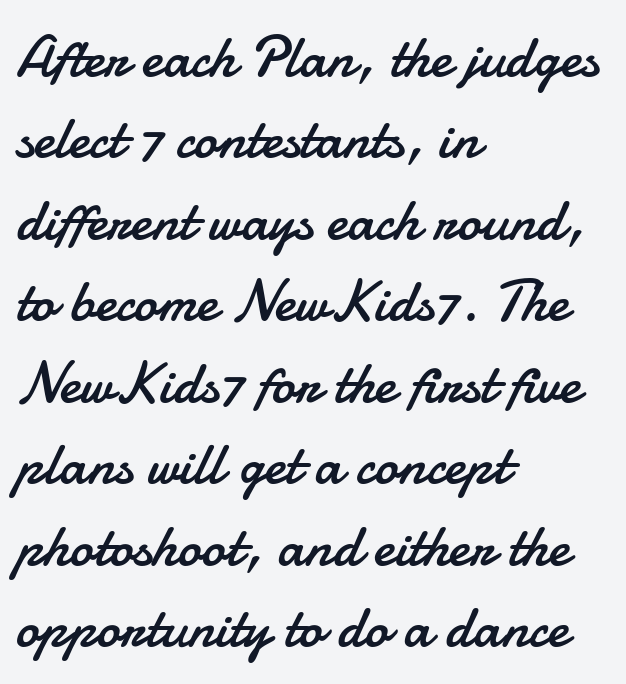
Do the characters align in a grid? No, the font is proportional. Caption: multi-line text, flush left, ragged right. Compared with typical body copy, the letter spacing here is the same. No word sits above an underline. A light-to-regular cut is what we see here.
